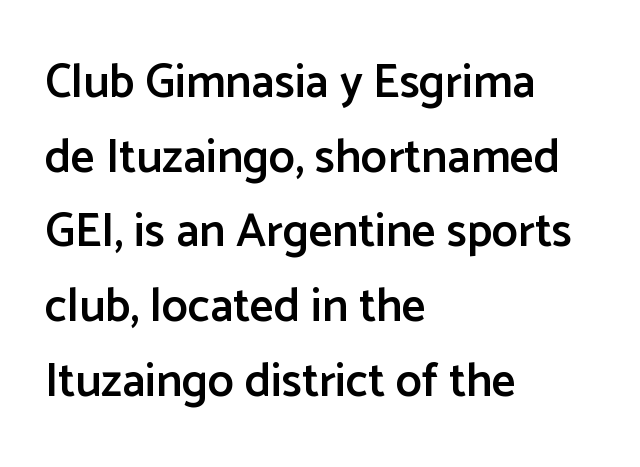
Q: Is the text bold? A: Semi-bold.
Q: Is the text italic (slanted)? A: No, it is upright.
Q: Is the typeface a serif or a sans-serif typeface? A: Sans-serif.
Q: Is the text underlined? A: No.
Q: How is the paragraph aligned? A: Left-aligned.
Q: Is the spacing between letters normal or unusually wide? A: Normal.
Q: Is the spacing between lines tight, normal or loose? A: Normal.
Q: Width (condensed, normal, or wide)? A: Normal.
Q: Stroke contrast? A: Low.
Q: x-height? A: Medium.
Q: Monospaced? A: No.
